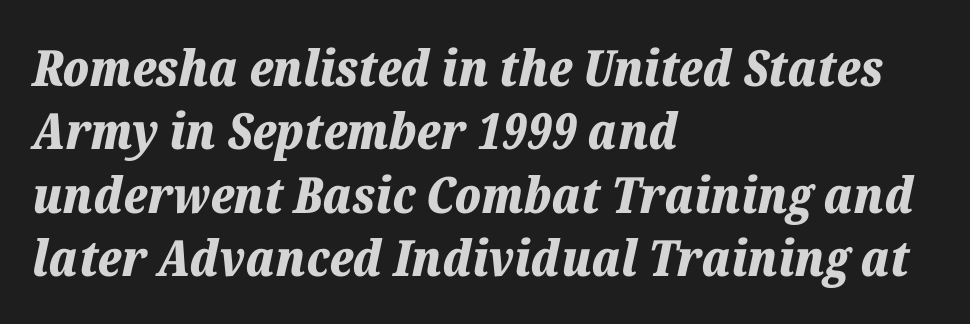
{"italic": "yes", "lean": "right", "slant_degrees": 12, "bold": "yes", "weight": "bold", "width": "normal", "stroke_contrast": "low", "x_height": "medium", "monospaced": "no", "underline": "no", "align": "left", "line_spacing": "normal", "line_spacing_ratio": 1.27, "letter_spacing": "normal", "letter_spacing_em": 0.0, "glyph_px": 50}
